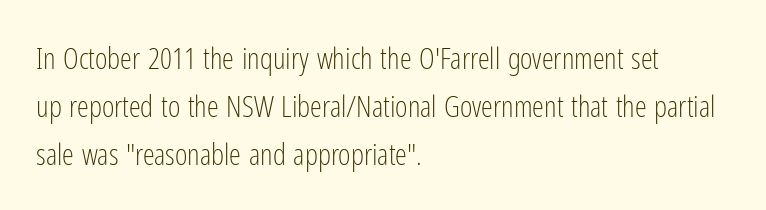
{"serif": "no", "italic": "no", "bold": "no", "weight": "light", "width": "condensed", "stroke_contrast": "low", "x_height": "medium", "monospaced": "no", "underline": "no", "align": "left", "line_spacing": "normal", "line_spacing_ratio": 1.6, "letter_spacing": "normal", "letter_spacing_em": 0.0, "glyph_px": 30}
